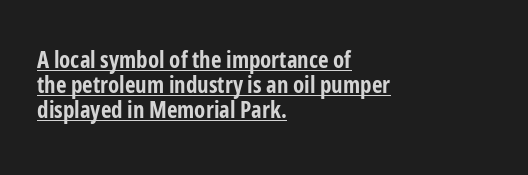
{"italic": "no", "bold": "yes", "underline": "yes", "align": "left", "line_spacing": "tight", "line_spacing_ratio": 1.08, "letter_spacing": "normal", "letter_spacing_em": 0.0, "glyph_px": 23}
